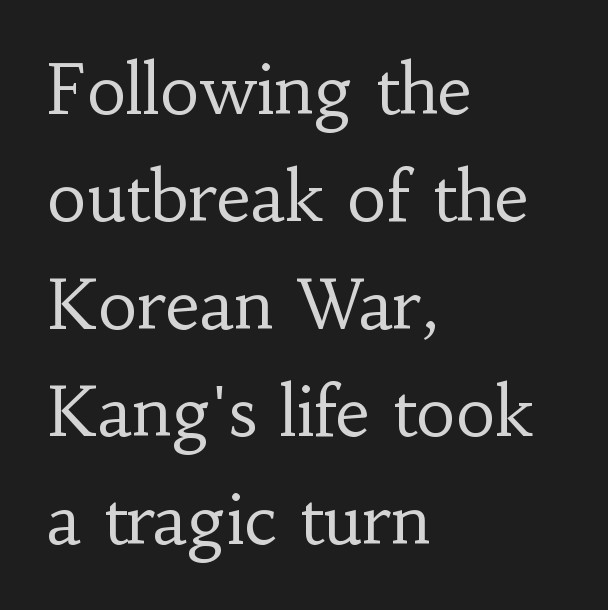
The image shows 68 px regular-weight serif type, upright; set left-aligned, normal line spacing (1.58x), normal letter spacing, not underlined; low stroke contrast and a small x-height.
